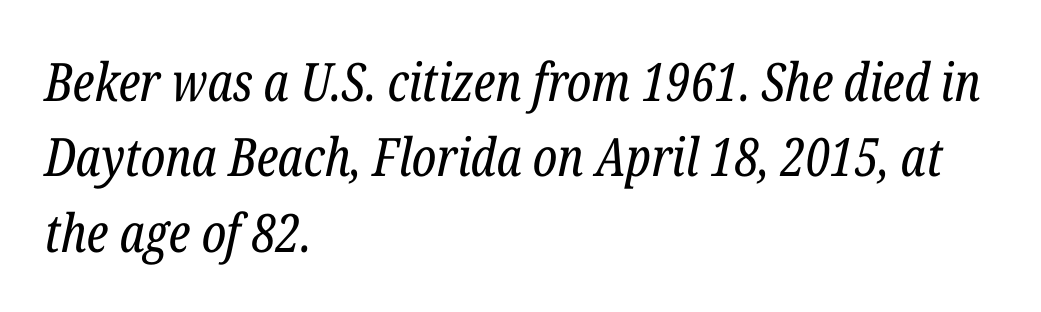
{"serif": "yes", "italic": "yes", "lean": "right", "slant_degrees": 12, "bold": "no", "weight": "regular", "width": "condensed", "stroke_contrast": "low", "x_height": "medium", "monospaced": "no", "underline": "no", "align": "left", "line_spacing": "normal", "line_spacing_ratio": 1.42, "letter_spacing": "normal", "letter_spacing_em": 0.0, "glyph_px": 53}
